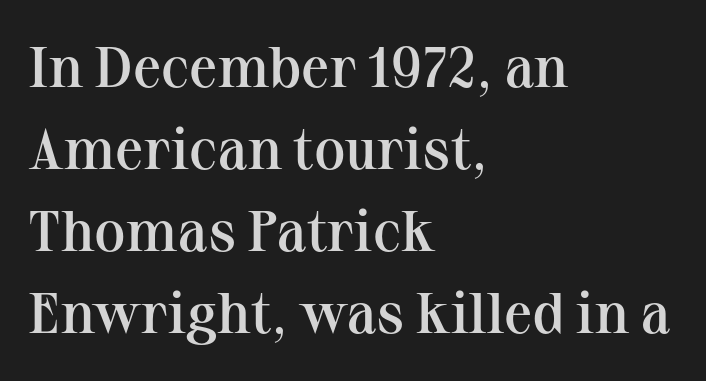
A clean baseline with only descenders dipping below it. Serif or sans? Serif — the stroke terminals have little feet. The leading is moderate, giving the passage an even texture. The axis of the letterforms is exactly vertical. Looks like regular typesetting: each glyph gets only the width it needs. If you drew a ruler down the left edge, every line would touch it.
